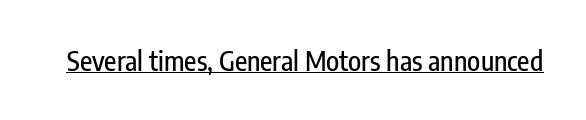
In terms of letterspacing, this is plain default setting. Ascenders rise straight up at ninety degrees. Underline: present.
